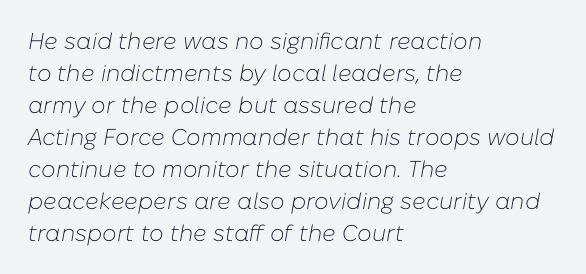
Heaviness? Minimal to ordinary, like unemphasized prose. Each line starts at the same left margin while the right side varies. The letters sit at their default tracking, neither squeezed nor spread. This rendering features lettering with no underline. The passage shown stacks its lines at a standard gap.
